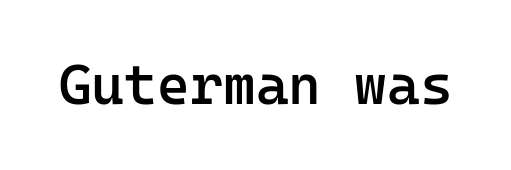
Q: Is the text bold? A: Semi-bold.
Q: Is the text italic (slanted)? A: No, it is upright.
Q: Is the typeface a serif or a sans-serif typeface? A: Sans-serif.
Q: Is the text underlined? A: No.
Q: Is the spacing between letters normal or unusually wide? A: Normal.
Q: Width (condensed, normal, or wide)? A: Normal.
Q: Stroke contrast? A: Low.
Q: x-height? A: Medium.
Q: Monospaced? A: Yes.
